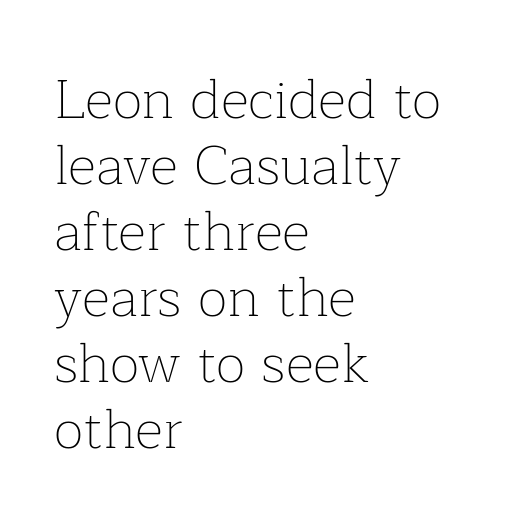
The image shows 55 px thin serif type, upright; set left-aligned, line spacing 1.2x, normal letter spacing, not underlined; low stroke contrast and a medium x-height.
